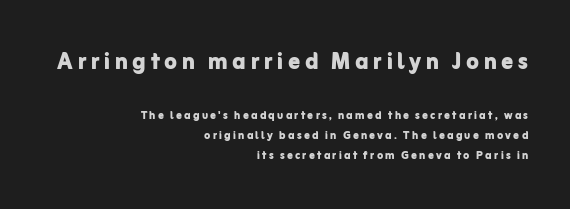
The image shows 29 px bold sans-serif type, upright; set right-aligned, normal line spacing (1.42x), not underlined; the first (top) block is 2.07x larger; low stroke contrast and a medium x-height.
